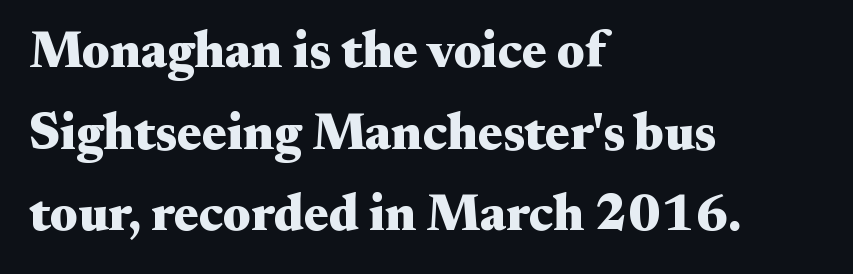
{"serif": "yes", "italic": "no", "bold": "yes", "weight": "heavy", "width": "wide", "stroke_contrast": "medium", "x_height": "small", "monospaced": "no", "underline": "no", "align": "left", "line_spacing": "normal", "line_spacing_ratio": 1.6, "letter_spacing": "normal", "letter_spacing_em": 0.0, "glyph_px": 51}
